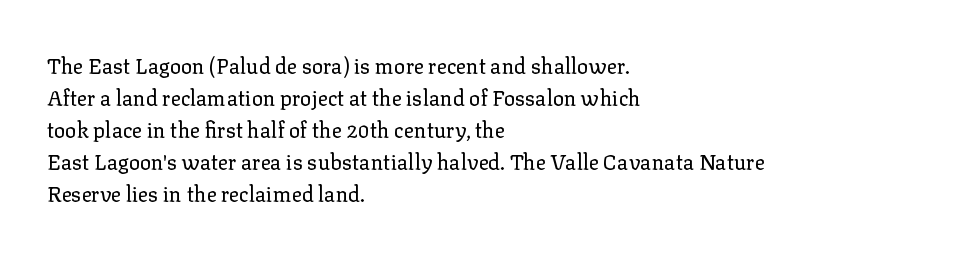
The image shows 21 px text type, upright; set left-aligned, normal line spacing (1.52x), normal letter spacing, not underlined.
